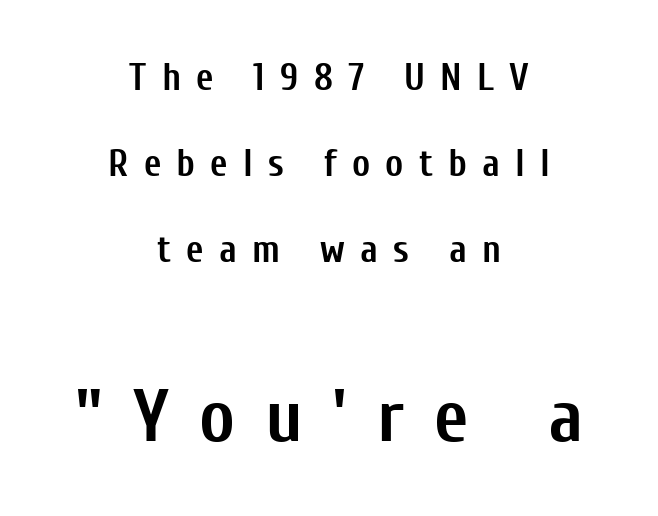
Typographic density is high because the face is bold. Here the second block reads like a headline and the first like body copy. Centered paragraph, ragged on both sides. No word sits above an underline.
